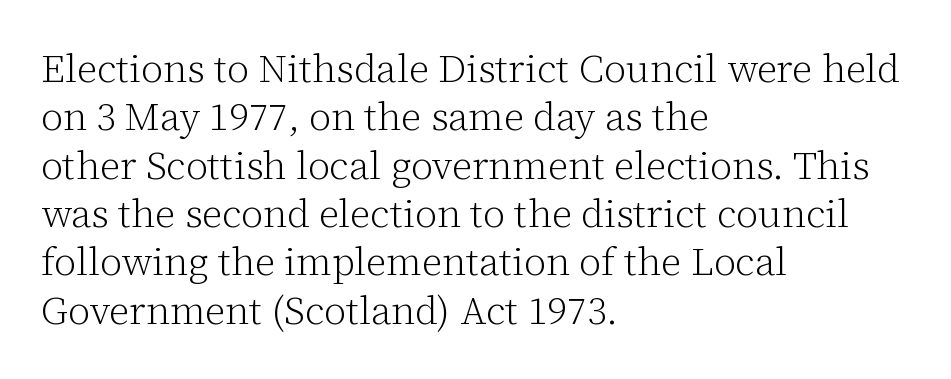
Q: Is the text bold? A: No.
Q: Is the text italic (slanted)? A: No, it is upright.
Q: Is the typeface a serif or a sans-serif typeface? A: Serif.
Q: Is the text underlined? A: No.
Q: How is the paragraph aligned? A: Left-aligned.
Q: Is the spacing between letters normal or unusually wide? A: Normal.
Q: Width (condensed, normal, or wide)? A: Normal.
Q: Stroke contrast? A: Low.
Q: x-height? A: Medium.
Q: Monospaced? A: No.
